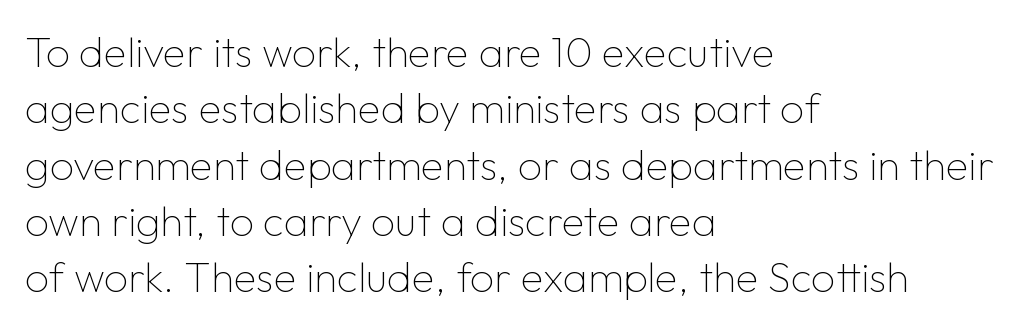
Q: Is the text bold? A: No.
Q: Is the text italic (slanted)? A: No, it is upright.
Q: Is the typeface a serif or a sans-serif typeface? A: Sans-serif.
Q: Is the text underlined? A: No.
Q: How is the paragraph aligned? A: Left-aligned.
Q: Is the spacing between letters normal or unusually wide? A: Normal.
Q: Is the spacing between lines tight, normal or loose? A: Normal.
Q: Width (condensed, normal, or wide)? A: Normal.
Q: Stroke contrast? A: Low.
Q: x-height? A: Medium.
Q: Monospaced? A: No.
